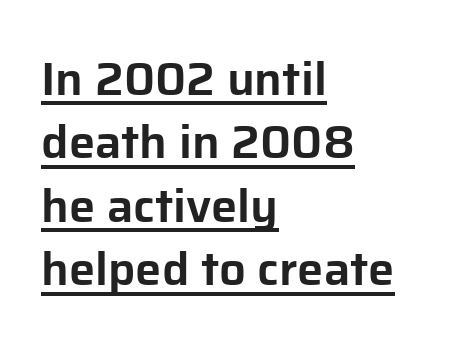
The image shows 47 px sans-serif type, upright; set left-aligned, normal line spacing (1.35x), normal letter spacing, underlined; low stroke contrast and a medium x-height.
